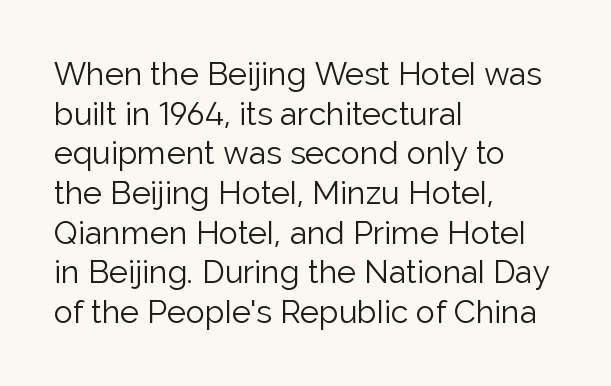
{"serif": "no", "italic": "no", "bold": "no", "weight": "light", "width": "normal", "stroke_contrast": "low", "x_height": "medium", "monospaced": "no", "underline": "no", "align": "left", "line_spacing_ratio": 1.24, "letter_spacing": "normal", "letter_spacing_em": 0.0, "glyph_px": 32}
